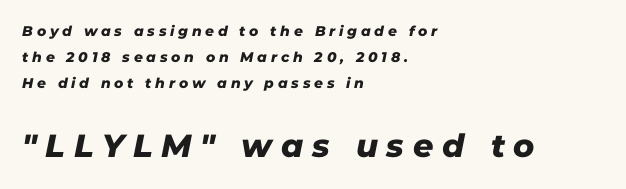
Regarding serifs, this sample does without them. The tracking reads as deliberately expanded to a designer's eye. Do the characters align in a grid? No, the font is proportional. Words float on clear page, feet unadorned. Compare the two chunks: the lower has the greater cap height. Leftover space on each line is placed entirely after the last word.
